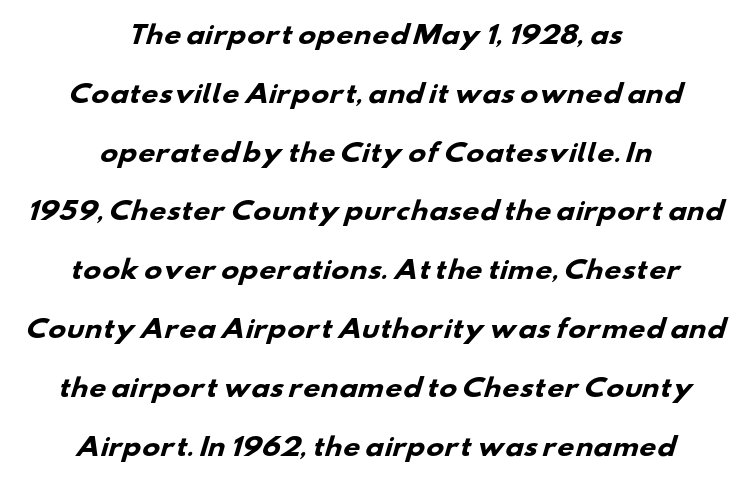
Q: Is the text bold? A: Yes.
Q: Is the text underlined? A: No.
Q: How is the paragraph aligned? A: Centered.
Q: Is the spacing between letters normal or unusually wide? A: Normal.
Q: Is the spacing between lines tight, normal or loose? A: Loose.
